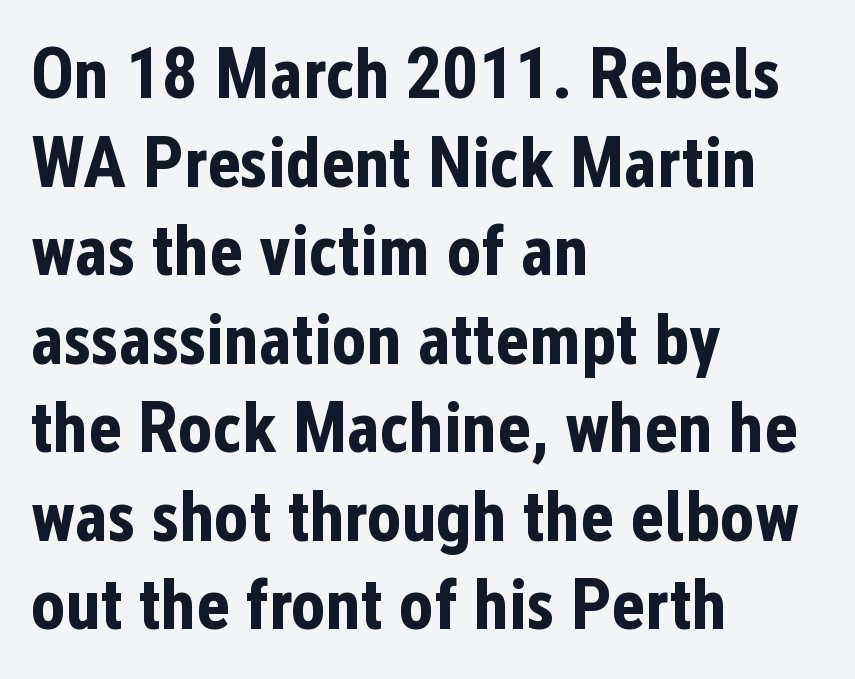
Classification — sans serif. Set as a true bold cut, around the 700 mark. Posture: straight, roman, zero tilt. The rendering anchors every line to the left-hand side. Beneath every word, the page is bare. Looks like regular typesetting: each glyph gets only the width it needs.
